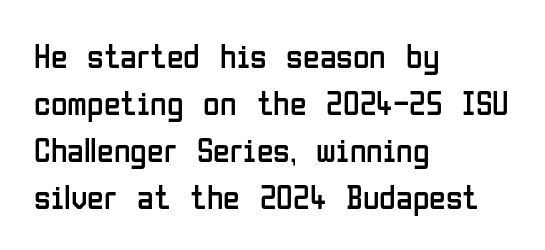
Q: Is the text bold? A: No.
Q: Is the text italic (slanted)? A: No, it is upright.
Q: Is the typeface a serif or a sans-serif typeface? A: Sans-serif.
Q: Is the text underlined? A: No.
Q: How is the paragraph aligned? A: Left-aligned.
Q: Is the spacing between letters normal or unusually wide? A: Normal.
Q: Is the spacing between lines tight, normal or loose? A: Normal.
Q: Width (condensed, normal, or wide)? A: Condensed.
Q: Stroke contrast? A: Low.
Q: x-height? A: Medium.
Q: Monospaced? A: No.
